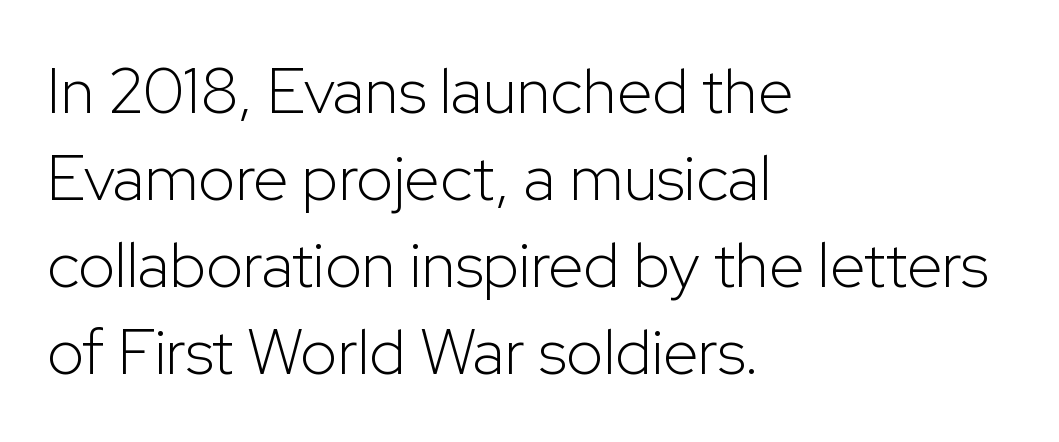
Q: Is the text bold? A: No.
Q: Is the text italic (slanted)? A: No, it is upright.
Q: Is the typeface a serif or a sans-serif typeface? A: Sans-serif.
Q: Is the text underlined? A: No.
Q: How is the paragraph aligned? A: Left-aligned.
Q: Is the spacing between letters normal or unusually wide? A: Normal.
Q: Is the spacing between lines tight, normal or loose? A: Normal.
Q: Width (condensed, normal, or wide)? A: Normal.
Q: Stroke contrast? A: Low.
Q: x-height? A: Medium.
Q: Monospaced? A: No.
